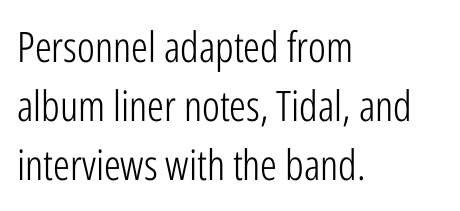
Weight class: somewhere from thin through regular. Spacing verdict: proportional, widths tailored to each character. Posture: upright roman. Compared with typical paragraphs, the rows here are spaced about the same. Each line starts at the same left margin while the right side varies. The gap between lines stays unmarked.
